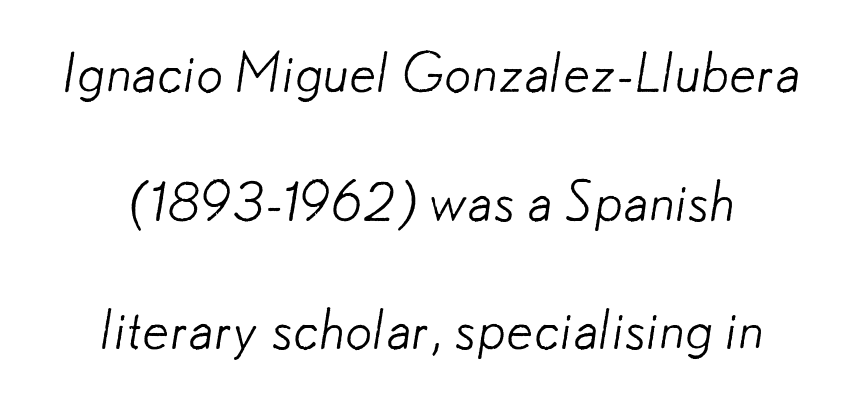
The image shows 54 px light sans-serif type; set loose line spacing (2.38x), normal letter spacing, not underlined; low stroke contrast and a small x-height.
